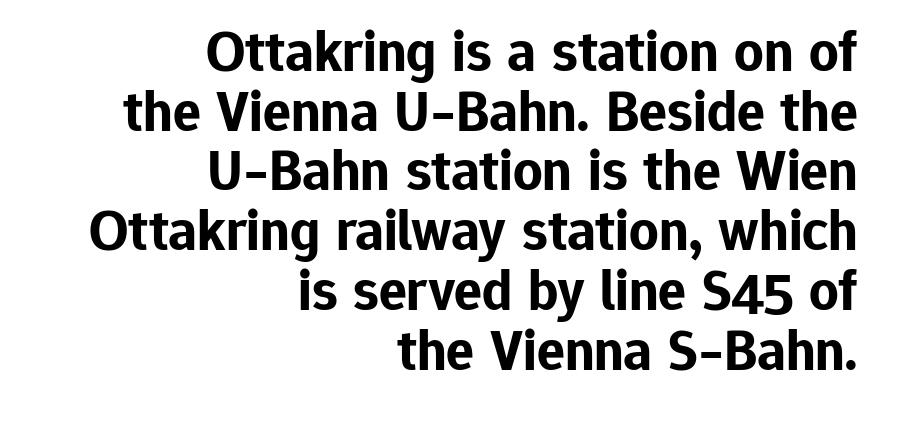
Q: Is the text bold? A: Yes.
Q: Is the text italic (slanted)? A: No, it is upright.
Q: Is the typeface a serif or a sans-serif typeface? A: Sans-serif.
Q: Is the text underlined? A: No.
Q: How is the paragraph aligned? A: Right-aligned.
Q: Is the spacing between letters normal or unusually wide? A: Normal.
Q: Is the spacing between lines tight, normal or loose? A: Tight.
Q: Width (condensed, normal, or wide)? A: Normal.
Q: Stroke contrast? A: Low.
Q: x-height? A: Medium.
Q: Monospaced? A: No.
